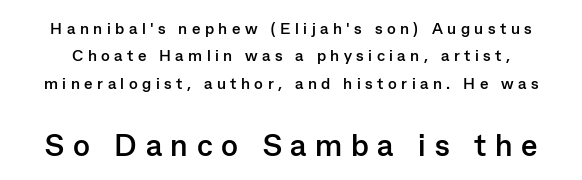
{"serif": "no", "italic": "no", "bold": "yes", "weight": "semibold", "width": "normal", "stroke_contrast": "low", "x_height": "medium", "monospaced": "no", "underline": "no", "line_spacing_ratio": 1.71, "letter_spacing": "wide", "letter_spacing_em": 0.28, "larger_block": "second", "size_ratio": 1.94, "glyph_px": 31}
